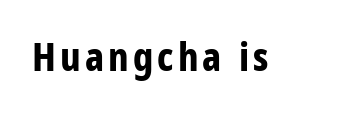
The image shows 40 px bold, condensed sans-serif type, upright; set not underlined; low stroke contrast and a large x-height.
